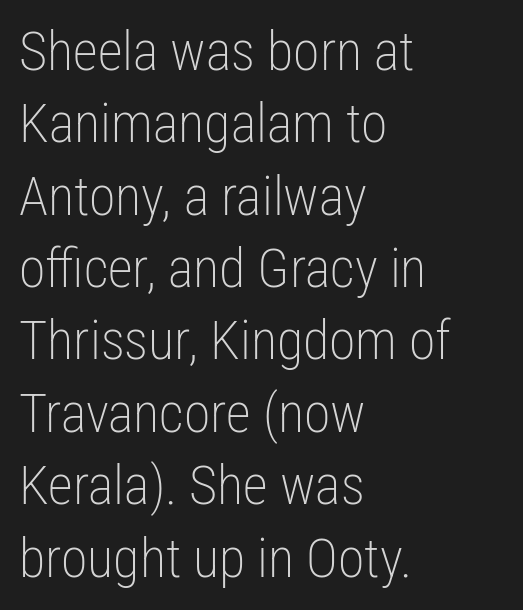
Q: Is the text bold? A: No.
Q: Is the text italic (slanted)? A: No, it is upright.
Q: Is the typeface a serif or a sans-serif typeface? A: Sans-serif.
Q: Is the text underlined? A: No.
Q: How is the paragraph aligned? A: Left-aligned.
Q: Is the spacing between letters normal or unusually wide? A: Normal.
Q: Is the spacing between lines tight, normal or loose? A: Normal.
Q: Width (condensed, normal, or wide)? A: Condensed.
Q: Stroke contrast? A: Low.
Q: x-height? A: Medium.
Q: Monospaced? A: No.
